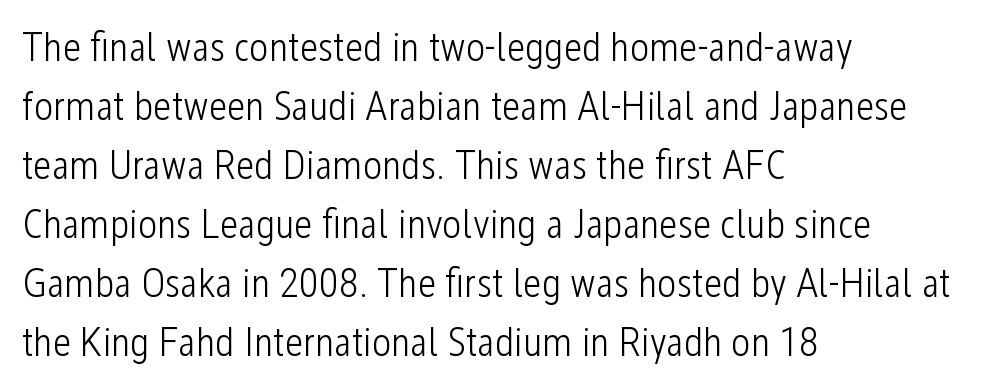
Is this a heavy cut? Hardly; it is regular or lighter. The setting favours the left margin, as ordinary paragraphs usually do. Rows of type keep a routine distance in the vertical direction. A typesetter would call this proportional, since set widths differ per character. What kind of face is this? One without serifs — a sans. Check under the words: just untouched page.
